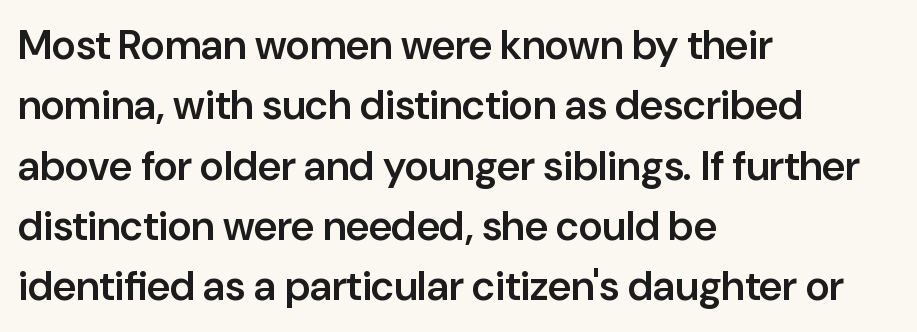
The image shows 41 px semibold sans-serif type, upright; set left-aligned, normal line spacing (1.47x), normal letter spacing, not underlined; low stroke contrast and a medium x-height.
